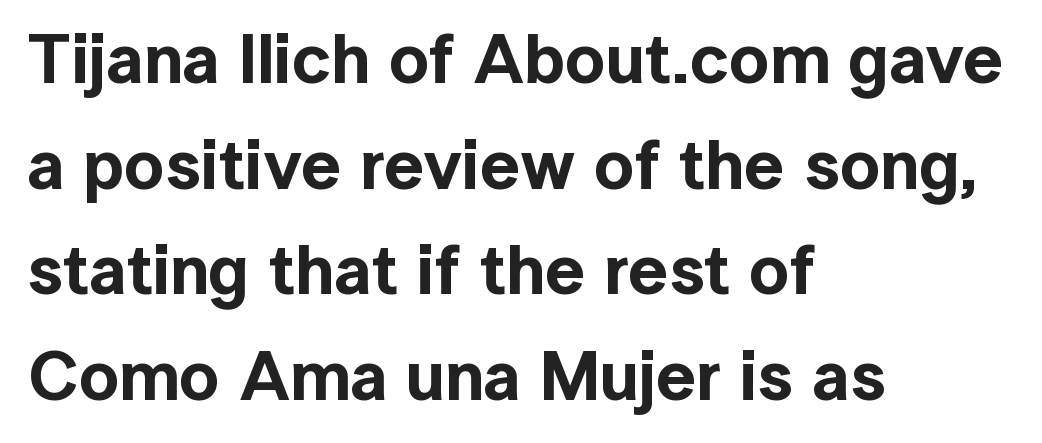
{"serif": "no", "italic": "no", "width": "normal", "x_height": "medium", "monospaced": "no", "underline": "no", "align": "left", "line_spacing": "normal", "line_spacing_ratio": 1.51, "letter_spacing": "normal", "letter_spacing_em": 0.0, "glyph_px": 70}
